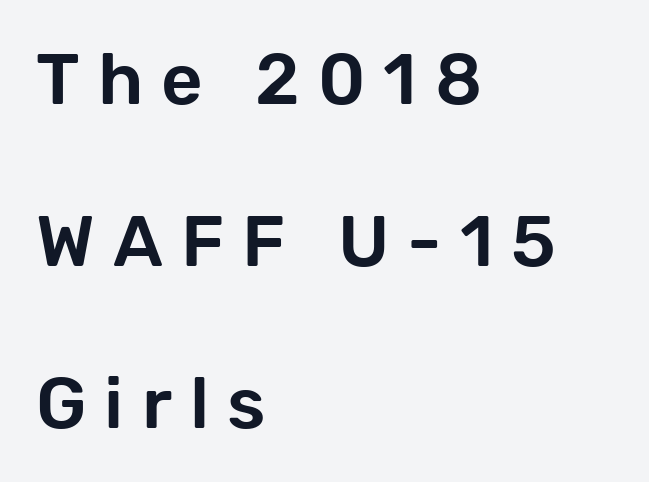
The lettering holds an erect, upright posture throughout. The type family on display is of the sans-serif kind. Lines of text with bare space underneath. The gaps between neighbouring characters are conspicuously large. Compared with typical paragraphs, the rows here are farther apart.
